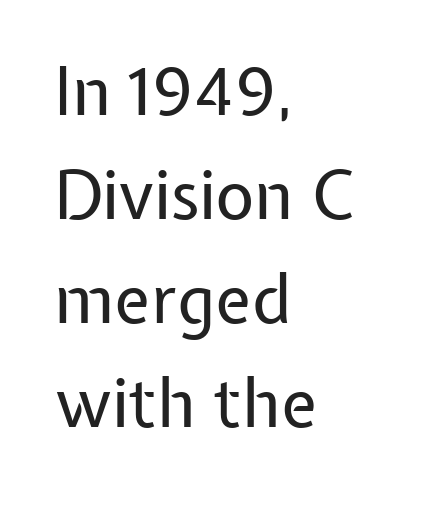
Q: Is the text bold? A: No.
Q: Is the text italic (slanted)? A: No, it is upright.
Q: Is the typeface a serif or a sans-serif typeface? A: Sans-serif.
Q: Is the text underlined? A: No.
Q: How is the paragraph aligned? A: Left-aligned.
Q: Is the spacing between letters normal or unusually wide? A: Normal.
Q: Is the spacing between lines tight, normal or loose? A: Normal.
Q: Width (condensed, normal, or wide)? A: Normal.
Q: Stroke contrast? A: Low.
Q: x-height? A: Medium.
Q: Monospaced? A: No.
